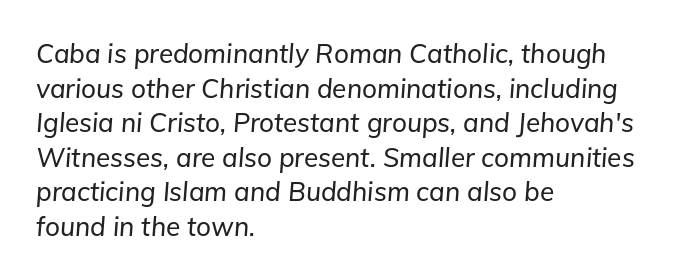
Which margin do the lines hug? The left one — the right edge is uneven. Line spacing here is normal. The passage shown has conventional tracking throughout. The space directly below the letters is spotless.
